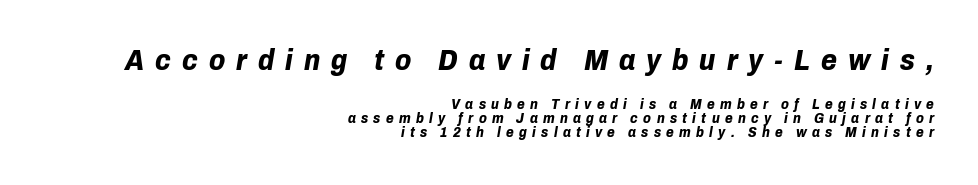
{"italic": "yes", "lean": "right", "slant_degrees": 10, "bold": "yes", "weight": "bold", "width": "normal", "stroke_contrast": "low", "x_height": "medium", "monospaced": "no", "underline": "no", "align": "right", "line_spacing": "tight", "line_spacing_ratio": 1.0, "letter_spacing": "wide", "letter_spacing_em": 0.38, "larger_block": "first", "size_ratio": 2.07, "glyph_px": 29}
